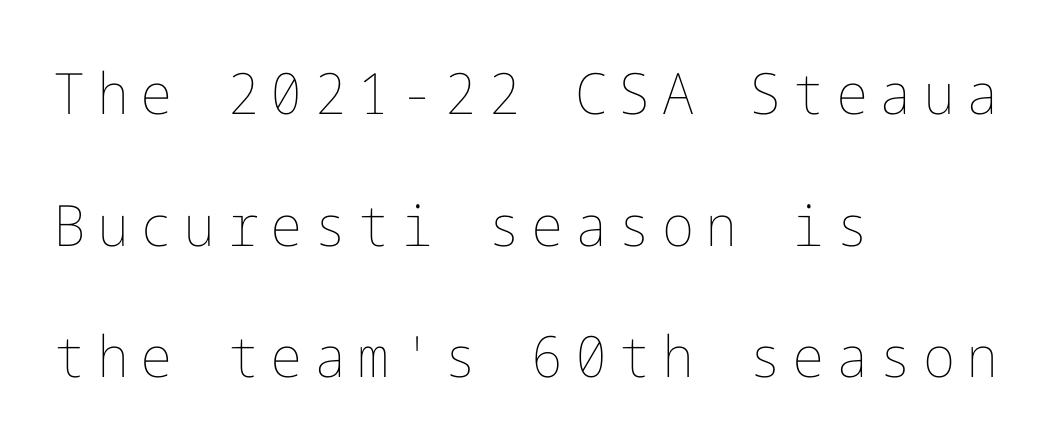
Every row of glyphs begins at an identical x-position on the left. The letters look calm and open, with moderate or lighter stems. Rows of type keep a wide berth in the vertical direction. No italicization has been applied; the sample stays upright. The foot of each line stays bare and open. Here the glyphs are tracked loosely, breaking word shapes into spaced letters.
